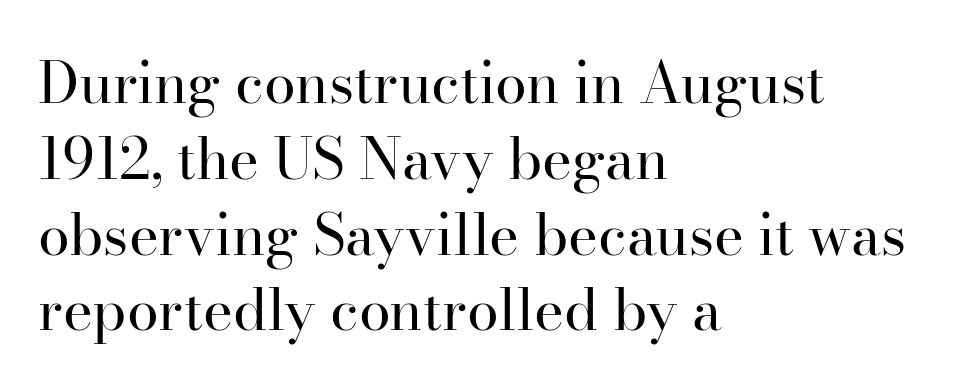
Q: Is the text bold? A: No.
Q: Is the text italic (slanted)? A: No, it is upright.
Q: Is the typeface a serif or a sans-serif typeface? A: Serif.
Q: Is the text underlined? A: No.
Q: How is the paragraph aligned? A: Left-aligned.
Q: Is the spacing between letters normal or unusually wide? A: Normal.
Q: Is the spacing between lines tight, normal or loose? A: Normal.
Q: Width (condensed, normal, or wide)? A: Normal.
Q: Stroke contrast? A: High.
Q: x-height? A: Small.
Q: Monospaced? A: No.
